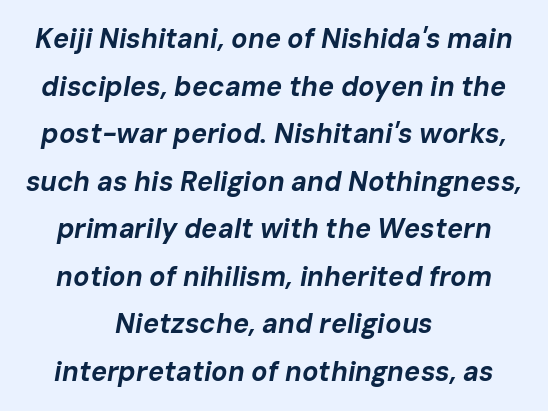
Short note: letters normally spaced. The space directly below the letters is spotless. The font is running at its bold setting. A student would call this center alignment; a typographer would say set centered.
